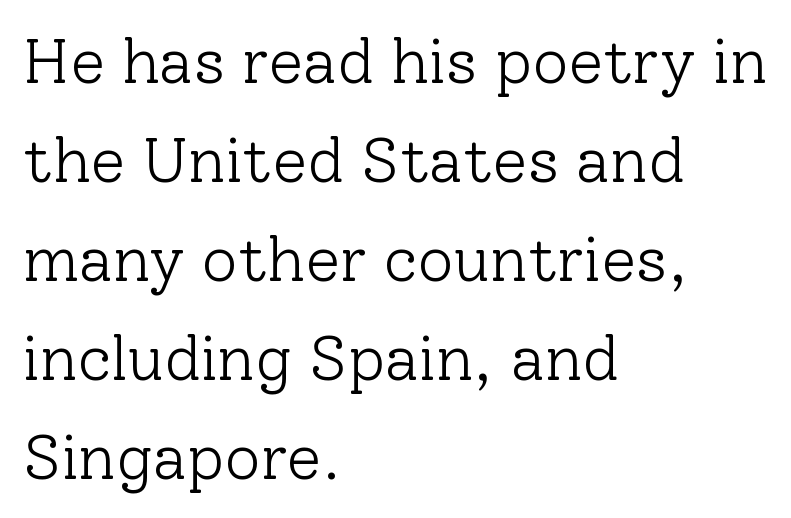
Q: Is the text bold? A: No.
Q: Is the text italic (slanted)? A: No, it is upright.
Q: Is the typeface a serif or a sans-serif typeface? A: Serif.
Q: Is the text underlined? A: No.
Q: How is the paragraph aligned? A: Left-aligned.
Q: Is the spacing between letters normal or unusually wide? A: Normal.
Q: Is the spacing between lines tight, normal or loose? A: Normal.
Q: Width (condensed, normal, or wide)? A: Normal.
Q: Stroke contrast? A: Low.
Q: x-height? A: Medium.
Q: Monospaced? A: No.
